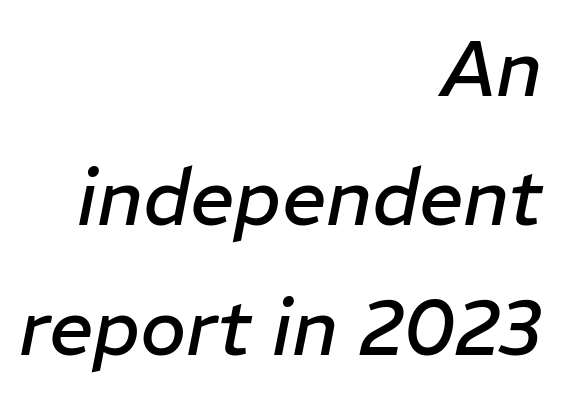
Q: Is the text bold? A: No.
Q: Is the text italic (slanted)? A: Yes, it leans right by about 11 degrees.
Q: Is the text underlined? A: No.
Q: How is the paragraph aligned? A: Right-aligned.
Q: Is the spacing between letters normal or unusually wide? A: Normal.
Q: Is the spacing between lines tight, normal or loose? A: Normal.
Q: Width (condensed, normal, or wide)? A: Normal.
Q: Stroke contrast? A: Low.
Q: x-height? A: Medium.
Q: Monospaced? A: No.
